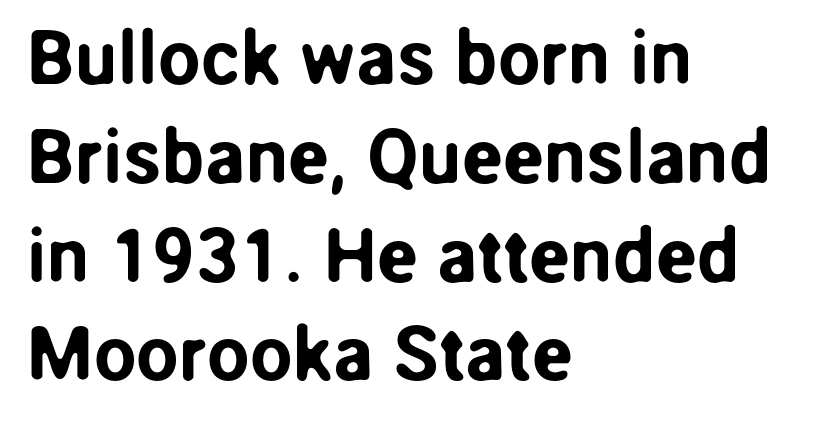
{"serif": "no", "italic": "no", "width": "normal", "stroke_contrast": "low", "x_height": "medium", "monospaced": "no", "underline": "no", "align": "left", "line_spacing": "normal", "line_spacing_ratio": 1.3, "letter_spacing": "normal", "letter_spacing_em": 0.0, "glyph_px": 76}
